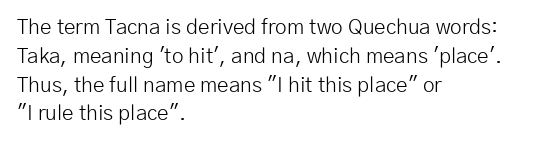
{"italic": "no", "bold": "no", "underline": "no", "align": "left", "line_spacing": "normal", "line_spacing_ratio": 1.37, "letter_spacing": "normal", "letter_spacing_em": 0.0, "glyph_px": 21}
